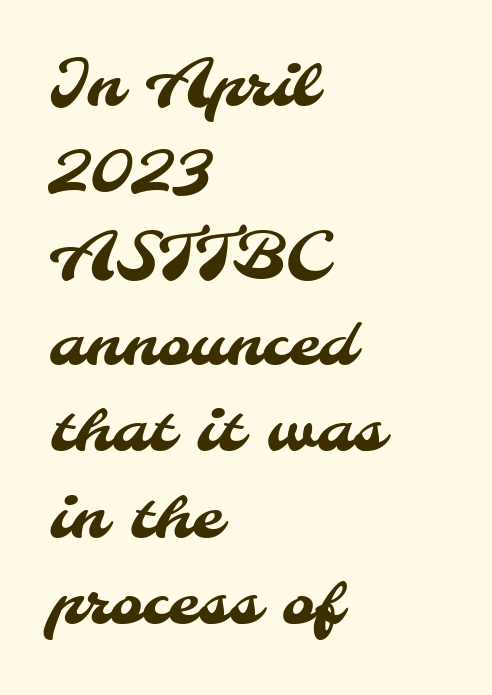
A typesetter would label this face a sans. You could not count columns in this text — the font is proportionally spaced. Words float on clear page, feet unadorned. There is no visible air inserted between adjacent glyphs.
